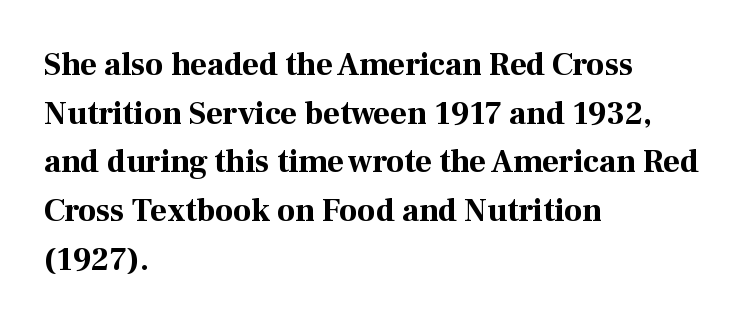
Q: Is the text bold? A: Yes.
Q: Is the text italic (slanted)? A: No, it is upright.
Q: Is the typeface a serif or a sans-serif typeface? A: Serif.
Q: Is the text underlined? A: No.
Q: How is the paragraph aligned? A: Left-aligned.
Q: Is the spacing between letters normal or unusually wide? A: Normal.
Q: Is the spacing between lines tight, normal or loose? A: Normal.
Q: Width (condensed, normal, or wide)? A: Normal.
Q: Stroke contrast? A: High.
Q: x-height? A: Medium.
Q: Monospaced? A: No.
